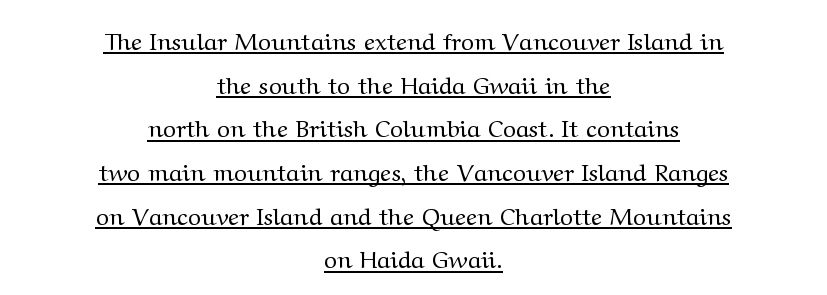
{"italic": "no", "bold": "no", "underline": "yes", "align": "center", "line_spacing_ratio": 1.82, "letter_spacing": "normal", "letter_spacing_em": 0.0, "glyph_px": 24}
